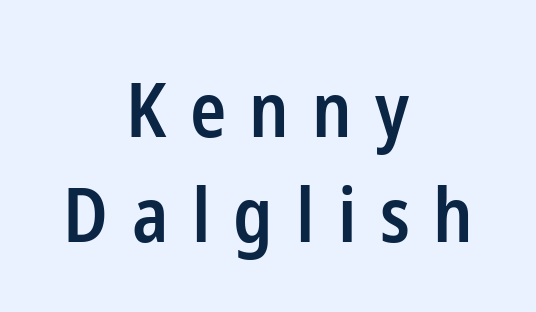
Every stem runs plumb, perpendicular to the baseline. You could only call the tracking loose — the letters float apart. Check the space under the baseline: it is left empty. This sample is center-justified, so both line endings float freely. I'd describe the lettering as semibold — firm but not a full bold.
